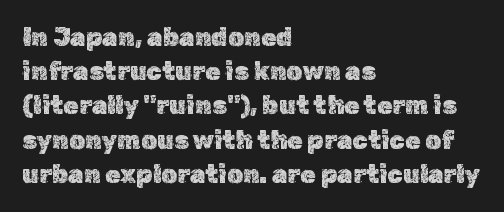
The lettering holds an erect, upright posture throughout. Nobody drew a line under any word here. This rendering uses left alignment, leaving the right contour irregular. Each new line begins a customary step beneath the previous one. Students, note that the glyphs here touch the page at normal intervals.
